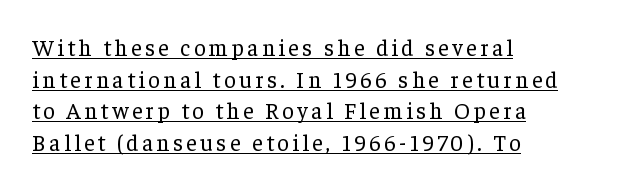
Q: Is the text bold? A: No.
Q: Is the text italic (slanted)? A: No, it is upright.
Q: Is the text underlined? A: Yes.
Q: How is the paragraph aligned? A: Left-aligned.
Q: Is the spacing between lines tight, normal or loose? A: Normal.
